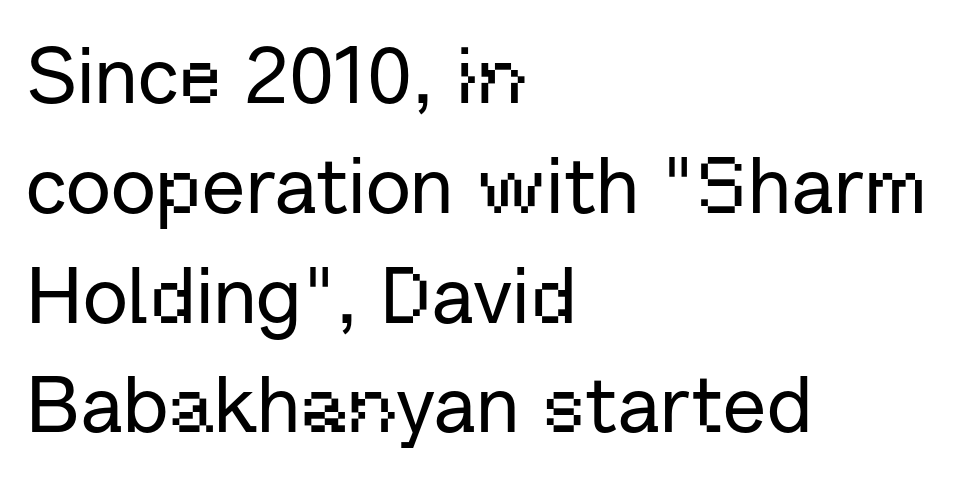
Q: Is the text italic (slanted)? A: No, it is upright.
Q: Is the typeface a serif or a sans-serif typeface? A: Sans-serif.
Q: Is the text underlined? A: No.
Q: How is the paragraph aligned? A: Left-aligned.
Q: Is the spacing between letters normal or unusually wide? A: Normal.
Q: Is the spacing between lines tight, normal or loose? A: Normal.
Q: Width (condensed, normal, or wide)? A: Normal.
Q: Stroke contrast? A: Low.
Q: x-height? A: Medium.
Q: Monospaced? A: No.
